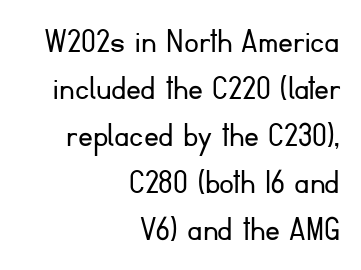
Q: Is the text bold? A: No.
Q: Is the text italic (slanted)? A: No, it is upright.
Q: Is the typeface a serif or a sans-serif typeface? A: Sans-serif.
Q: Is the text underlined? A: No.
Q: How is the paragraph aligned? A: Right-aligned.
Q: Is the spacing between letters normal or unusually wide? A: Normal.
Q: Is the spacing between lines tight, normal or loose? A: Normal.
Q: Width (condensed, normal, or wide)? A: Normal.
Q: Stroke contrast? A: Low.
Q: x-height? A: Small.
Q: Monospaced? A: No.
